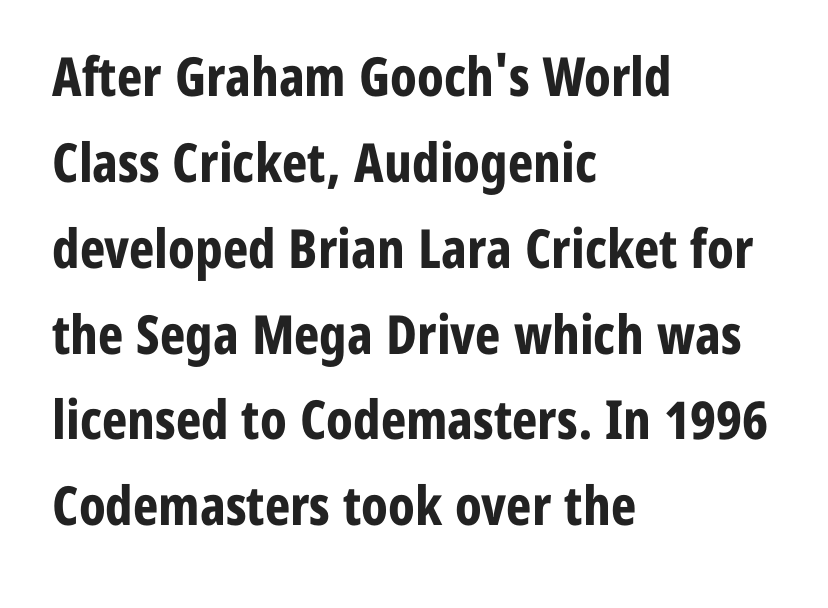
{"serif": "no", "italic": "no", "bold": "yes", "weight": "bold", "width": "condensed", "stroke_contrast": "low", "x_height": "medium", "monospaced": "no", "underline": "no", "align": "left", "line_spacing": "normal", "line_spacing_ratio": 1.59, "letter_spacing": "normal", "letter_spacing_em": 0.0, "glyph_px": 54}
